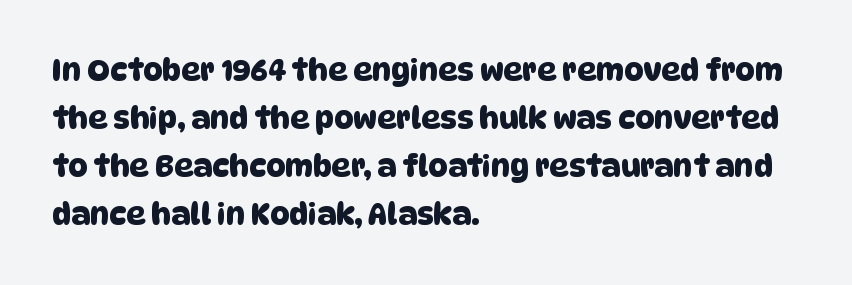
Descenders are the only things crossing below the line. The rendering uses natural spacing where letterforms have individual widths. Compared with a centered layout, this one pins lines to the left instead. Classification — sans serif.
